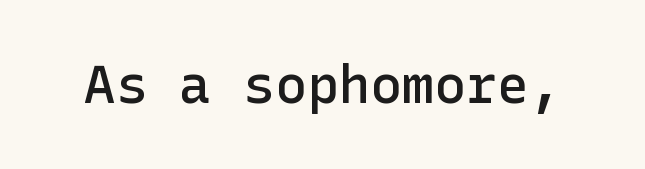
This is moderately heavy type, rendered in semibold. Serif or sans? Sans — the stroke terminals are bare. The lettering holds an erect, upright posture throughout. This rendering features lettering with no underline.
